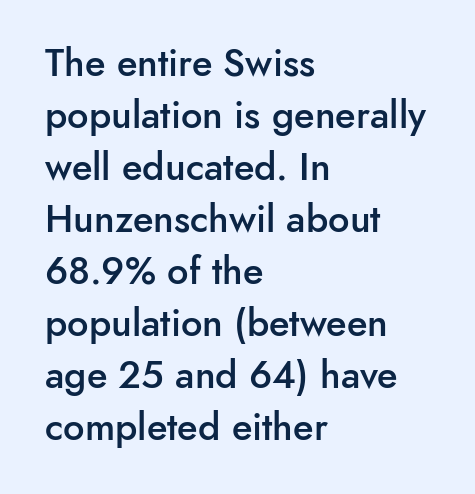
Q: Is the text bold? A: Semi-bold.
Q: Is the text italic (slanted)? A: No, it is upright.
Q: Is the typeface a serif or a sans-serif typeface? A: Sans-serif.
Q: Is the text underlined? A: No.
Q: How is the paragraph aligned? A: Left-aligned.
Q: Is the spacing between letters normal or unusually wide? A: Normal.
Q: Is the spacing between lines tight, normal or loose? A: Normal.
Q: Width (condensed, normal, or wide)? A: Normal.
Q: Stroke contrast? A: Low.
Q: x-height? A: Small.
Q: Monospaced? A: No.
